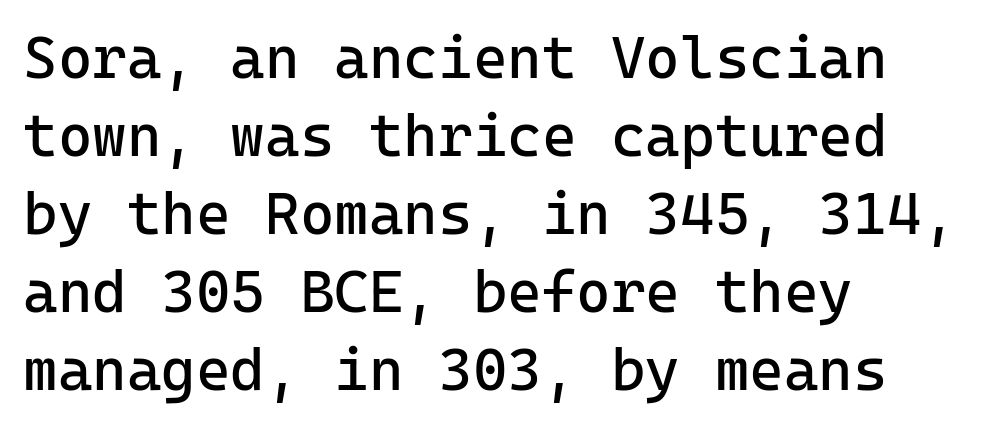
Students, observe: this is what conventionally led text looks like. The characters are drawn with everyday or finer stroke widths. Just letters on the line, the space beneath them empty. Compared with typical body copy, the letter spacing here is the same. Type style note: lacks serifs. Every character here occupies the same horizontal width, giving the sample a typewriter-like rhythm.
